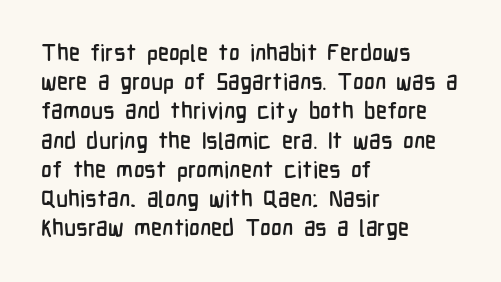
The image shows 23 px text type, upright; set left-aligned, normal line spacing (1.27x), normal letter spacing, not underlined.
